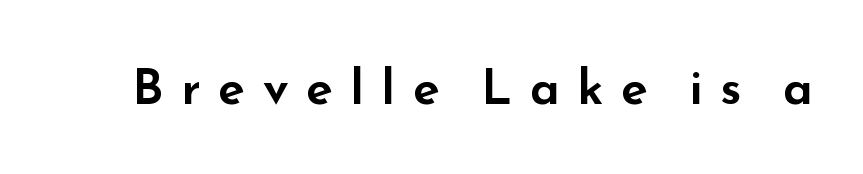
Q: Is the text italic (slanted)? A: No, it is upright.
Q: Is the typeface a serif or a sans-serif typeface? A: Sans-serif.
Q: Is the text underlined? A: No.
Q: Is the spacing between letters normal or unusually wide? A: Unusually wide.
Q: Width (condensed, normal, or wide)? A: Wide.
Q: Stroke contrast? A: Low.
Q: x-height? A: Small.
Q: Monospaced? A: No.
